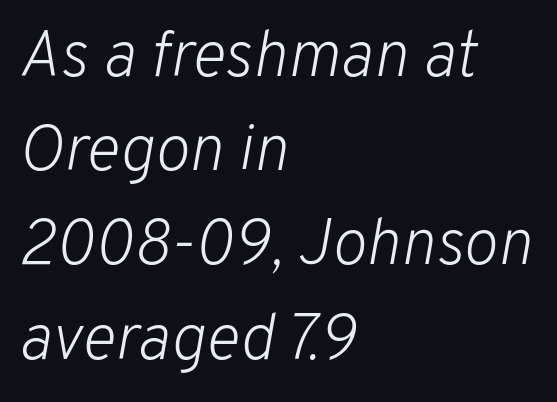
Look at the tracking — it's just the regular setting, nothing added. Looking at the ascenders, they clearly lean. Nothing heavy about these letters — not bold at all. Think of a printed novel: that variable character pitch is what you see here. Each line starts at the same left margin while the right side varies. Notice how descenders clear the ascenders below comfortably — that's standard leading.
